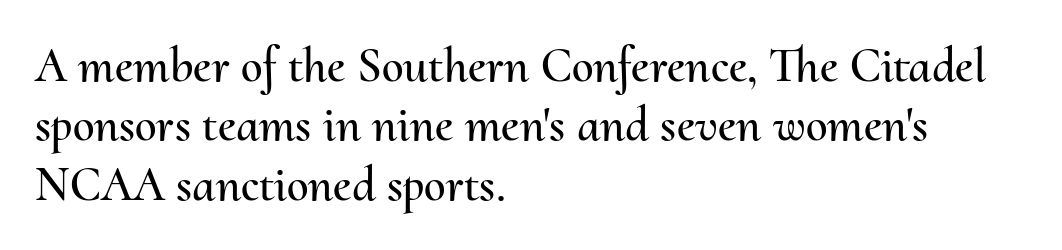
{"italic": "no", "width": "normal", "stroke_contrast": "medium", "x_height": "small", "monospaced": "no", "underline": "no", "align": "left", "line_spacing_ratio": 1.21, "letter_spacing": "normal", "letter_spacing_em": 0.0, "glyph_px": 49}
